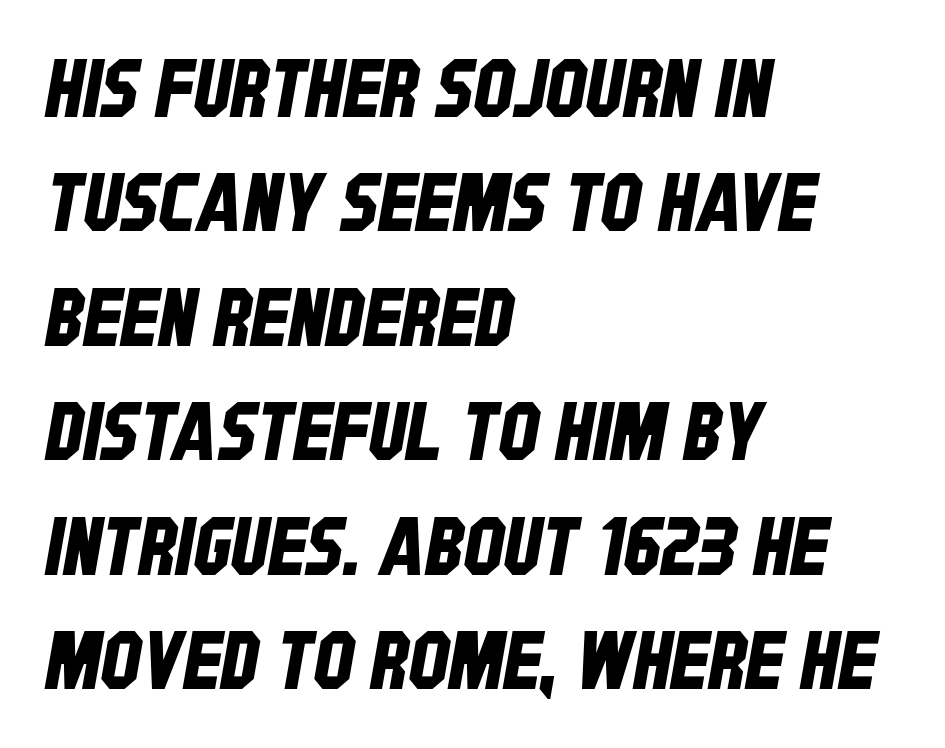
Here the designer chose a conventional face with non-uniform glyph widths. Standard letterfit; no display-style spreading of the glyphs. The block of text has a typical density, with ordinary space between rows. Nobody drew a line under any word here.
